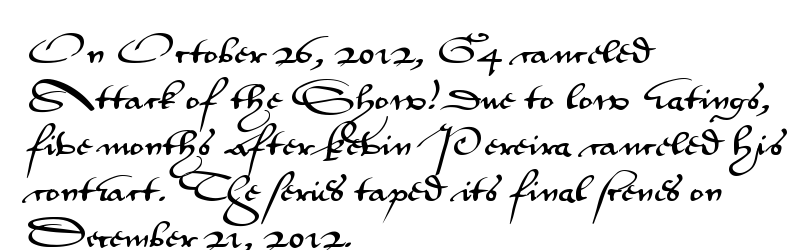
The foot of each line stays bare and open. Character widths vary here, with narrow letters taking less room than wide ones. Observe the absence of serifs on each vertical stroke in this sample. Here the glyphs are tracked normally, forming tight word shapes.
